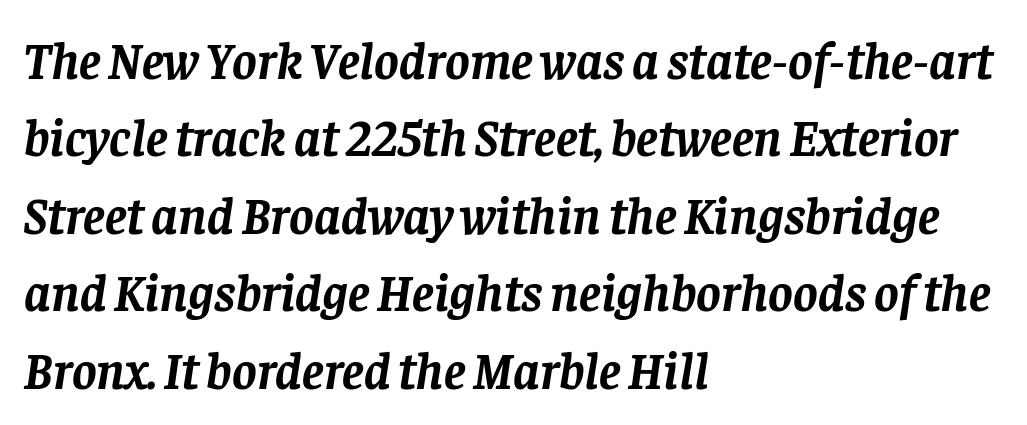
{"serif": "yes", "italic": "yes", "lean": "right", "slant_degrees": 8, "bold": "yes", "weight": "semibold", "width": "normal", "stroke_contrast": "low", "x_height": "large", "monospaced": "no", "underline": "no", "align": "left", "line_spacing": "normal", "line_spacing_ratio": 1.49, "letter_spacing": "normal", "letter_spacing_em": 0.0, "glyph_px": 52}
